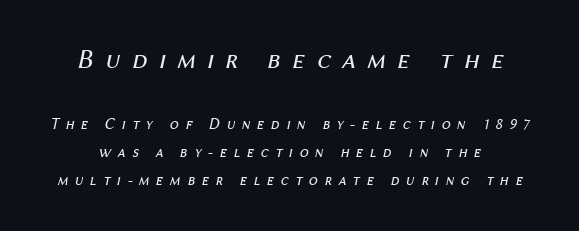
The more generous point size was reserved for the upper chunk. Each stroke keeps to a modest, everyday thickness or less. These lines have a slow, spaced-out rhythm from letter to letter. Rendered with sloped, italic letterforms.
